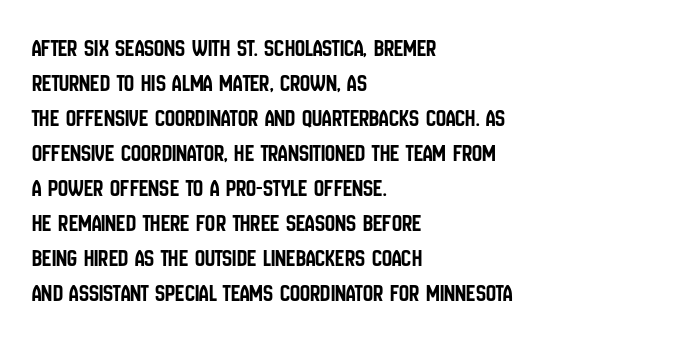
The image shows 25 px text type, upright; set left-aligned, normal line spacing (1.4x), normal letter spacing, not underlined.
